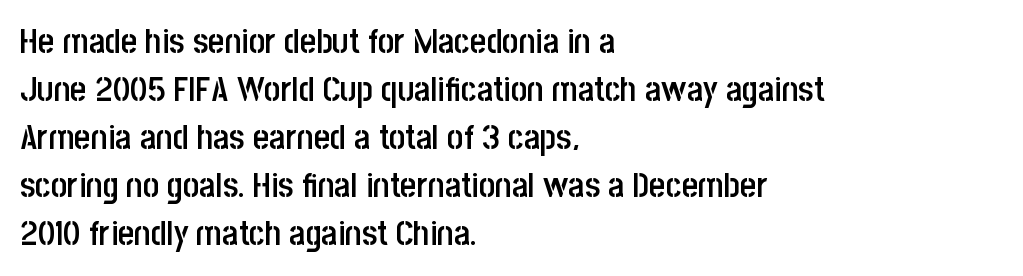
The image shows 35 px semibold, condensed sans-serif type, upright; set left-aligned, normal line spacing (1.37x), normal letter spacing, not underlined; low stroke contrast and a large x-height.
